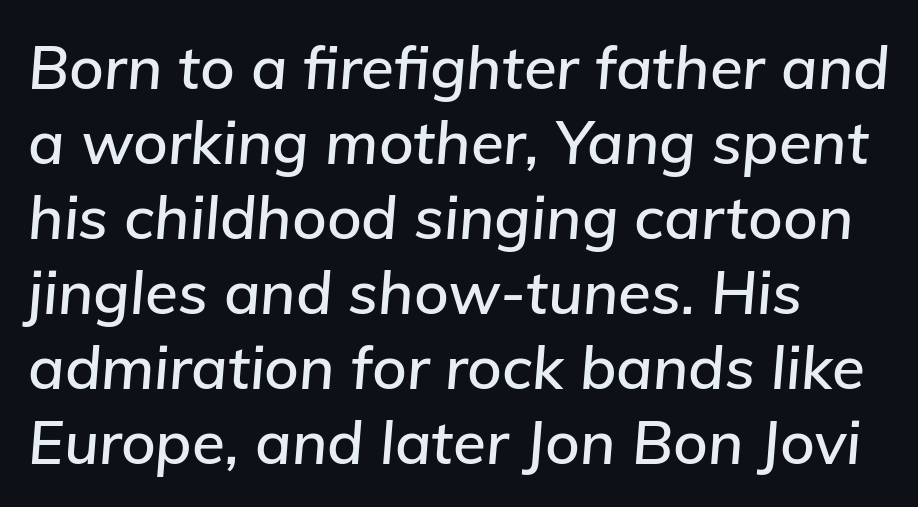
{"italic": "yes", "lean": "right", "slant_degrees": 5, "width": "normal", "stroke_contrast": "low", "x_height": "medium", "monospaced": "no", "underline": "no", "align": "left", "line_spacing": "normal", "line_spacing_ratio": 1.25, "letter_spacing": "normal", "letter_spacing_em": 0.0, "glyph_px": 60}
